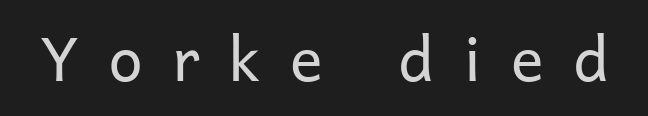
Q: Is the text bold? A: No.
Q: Is the text italic (slanted)? A: No, it is upright.
Q: Is the typeface a serif or a sans-serif typeface? A: Sans-serif.
Q: Is the text underlined? A: No.
Q: Is the spacing between letters normal or unusually wide? A: Unusually wide.
Q: Width (condensed, normal, or wide)? A: Normal.
Q: Stroke contrast? A: Low.
Q: x-height? A: Medium.
Q: Monospaced? A: No.
